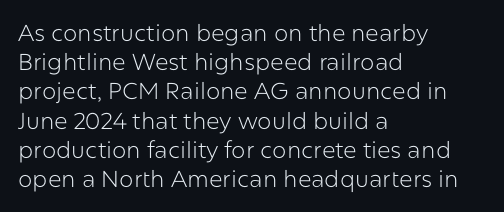
The image shows 23 px text type, upright; set left-aligned, normal line spacing (1.27x), normal letter spacing, not underlined.
